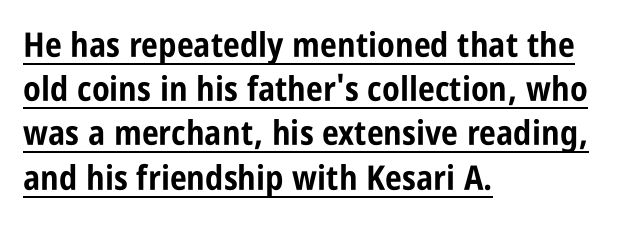
The image shows 34 px bold, condensed sans-serif type, upright; set left-aligned, normal line spacing (1.3x), normal letter spacing, underlined; low stroke contrast and a large x-height.
